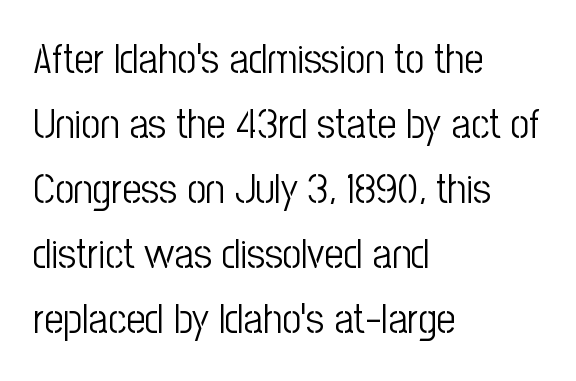
{"serif": "no", "italic": "no", "bold": "no", "weight": "light", "width": "condensed", "stroke_contrast": "low", "x_height": "medium", "monospaced": "no", "underline": "no", "align": "left", "line_spacing": "normal", "line_spacing_ratio": 1.55, "letter_spacing": "normal", "letter_spacing_em": 0.0, "glyph_px": 42}
